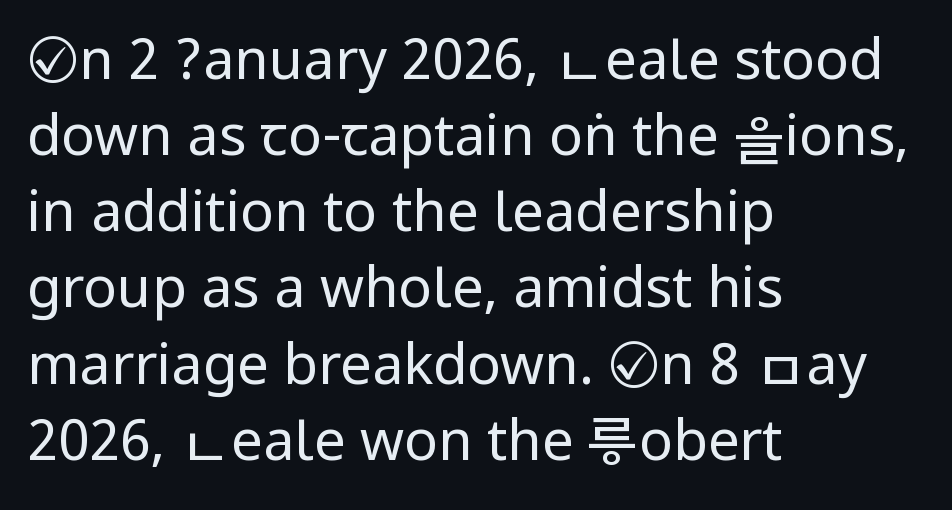
{"serif": "no", "italic": "no", "bold": "no", "weight": "regular", "width": "condensed", "stroke_contrast": "low", "underline": "no", "align": "left", "line_spacing": "normal", "line_spacing_ratio": 1.36, "letter_spacing": "normal", "letter_spacing_em": 0.0, "glyph_px": 56}
